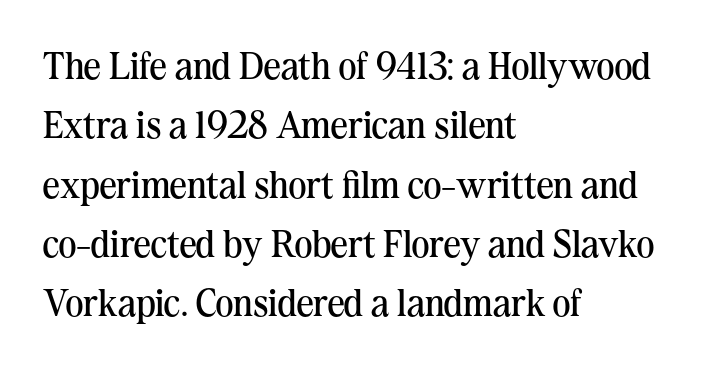
{"serif": "yes", "italic": "no", "bold": "no", "weight": "regular", "width": "normal", "stroke_contrast": "medium", "x_height": "medium", "monospaced": "no", "underline": "no", "align": "left", "line_spacing": "normal", "line_spacing_ratio": 1.56, "letter_spacing": "normal", "letter_spacing_em": 0.0, "glyph_px": 38}
